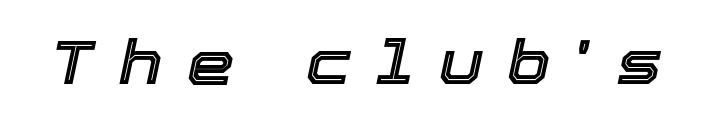
The space beneath each line is pristine and unruled. You could only call the tracking loose — the letters float apart. You could not count columns in this text — the font is proportionally spaced. Does the lettering tilt? It does — this is italic.
